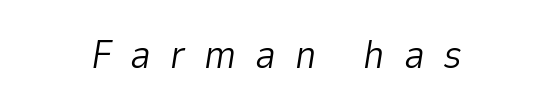
The weight would be labelled regular, book, light, or lighter still. Varying glyph widths throughout — classic text-font behaviour. Tracking value appears strongly positive — letters spread wide. Underlining? Definitely not there. Notice how the passage keeps no hard edge, just a central spine.
